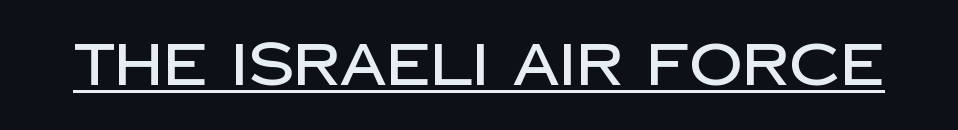
{"serif": "no", "italic": "no", "width": "normal", "stroke_contrast": "low", "x_height": "large", "monospaced": "no", "underline": "yes", "letter_spacing": "normal", "letter_spacing_em": 0.0, "glyph_px": 59}
